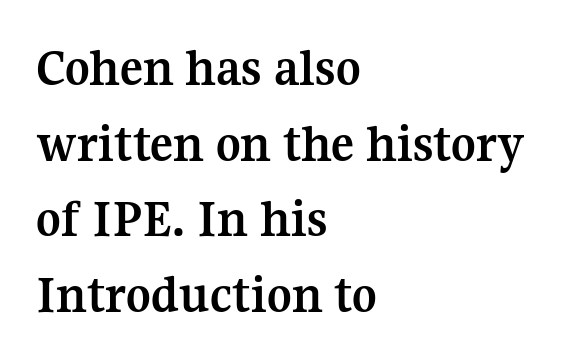
Each word holds together tightly as a unit, with standard inter-letter gaps. Type without underlining. Regular leading. Typeset ragged right — the left edge is the straight one. Each letter keeps its own natural width here, so spacing adapts to shape.
